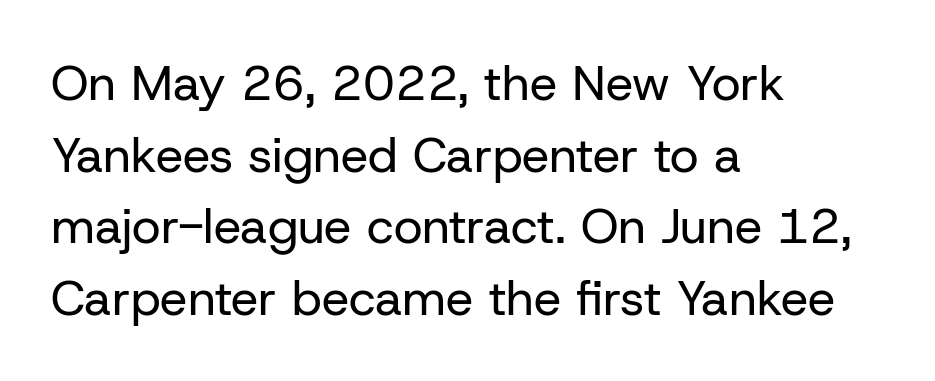
Q: Is the text bold? A: No.
Q: Is the text italic (slanted)? A: No, it is upright.
Q: Is the typeface a serif or a sans-serif typeface? A: Sans-serif.
Q: Is the text underlined? A: No.
Q: How is the paragraph aligned? A: Left-aligned.
Q: Is the spacing between letters normal or unusually wide? A: Normal.
Q: Is the spacing between lines tight, normal or loose? A: Normal.
Q: Width (condensed, normal, or wide)? A: Normal.
Q: Stroke contrast? A: Low.
Q: x-height? A: Medium.
Q: Monospaced? A: No.
